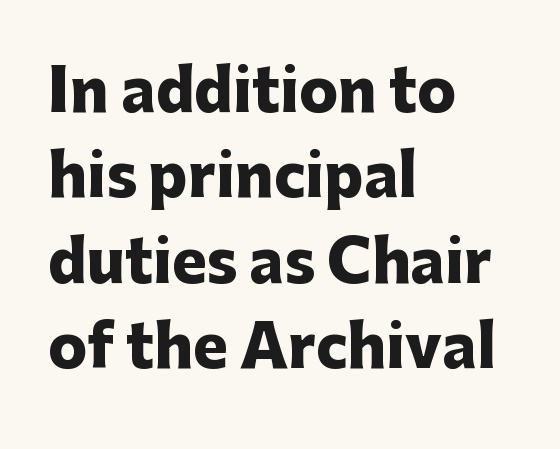
{"serif": "no", "italic": "no", "bold": "yes", "weight": "heavy", "width": "normal", "stroke_contrast": "low", "x_height": "medium", "monospaced": "no", "underline": "no", "align": "left", "line_spacing": "normal", "line_spacing_ratio": 1.47, "letter_spacing": "normal", "letter_spacing_em": 0.0, "glyph_px": 58}
